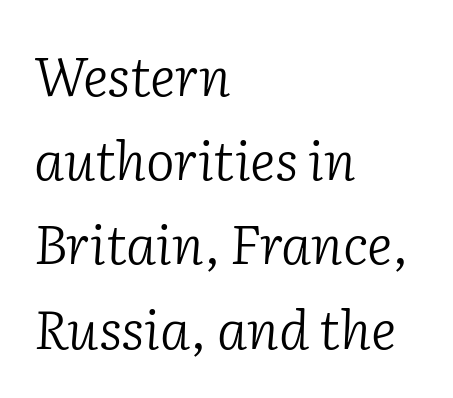
The passage shown is not bold in any degree. The designer went with a serif here, giving each stem small feet. Characters are canted at an angle relative to the baseline's perpendicular. Character widths vary here, with narrow letters taking less room than wide ones.
